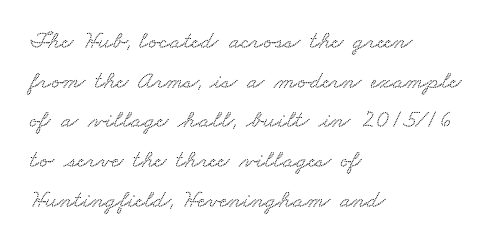
The lines in this sample share a left origin and differ only in where they stop. Honestly, the letter spacing is just normal — you wouldn't notice it. The line-height multiplier appears to be the usual default. Check under the words: just untouched page.
